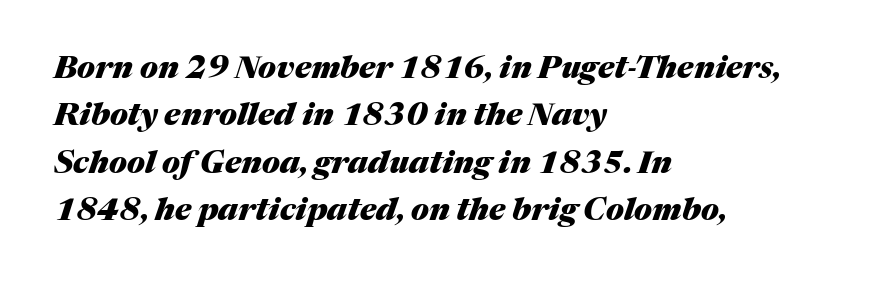
Q: Is the text bold? A: Yes.
Q: Is the text italic (slanted)? A: Yes, it leans right by about 17 degrees.
Q: Is the text underlined? A: No.
Q: How is the paragraph aligned? A: Left-aligned.
Q: Is the spacing between letters normal or unusually wide? A: Normal.
Q: Is the spacing between lines tight, normal or loose? A: Normal.
Q: Width (condensed, normal, or wide)? A: Normal.
Q: Stroke contrast? A: Medium.
Q: x-height? A: Medium.
Q: Monospaced? A: No.
